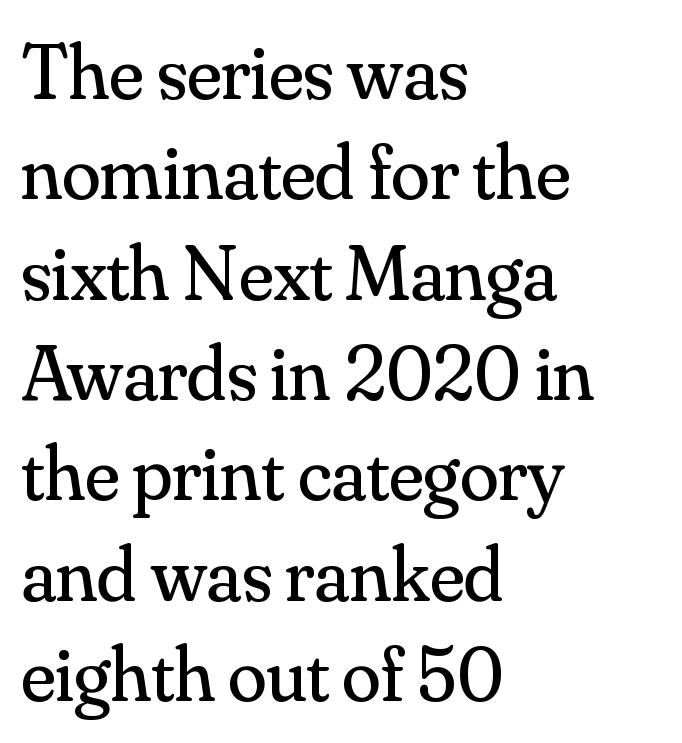
{"serif": "yes", "italic": "no", "bold": "no", "weight": "regular", "width": "normal", "stroke_contrast": "medium", "x_height": "small", "monospaced": "no", "underline": "no", "align": "left", "line_spacing": "normal", "line_spacing_ratio": 1.27, "letter_spacing": "normal", "letter_spacing_em": 0.0, "glyph_px": 79}
